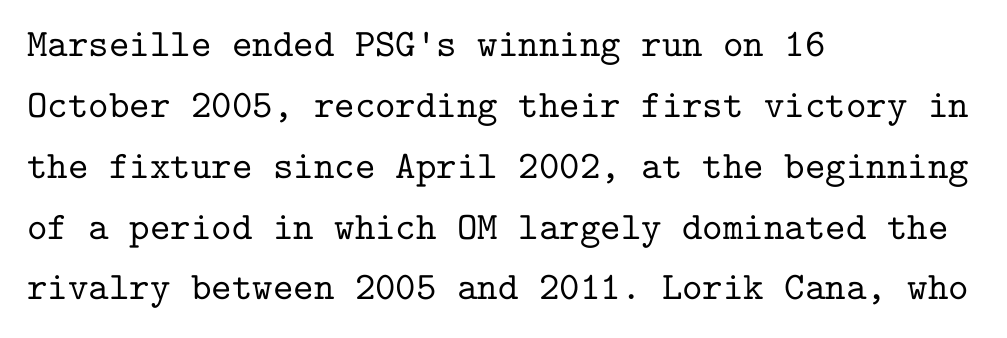
The image shows 39 px serif type, upright, monospaced; set left-aligned, normal line spacing (1.56x), normal letter spacing, not underlined; low stroke contrast and a medium x-height.
